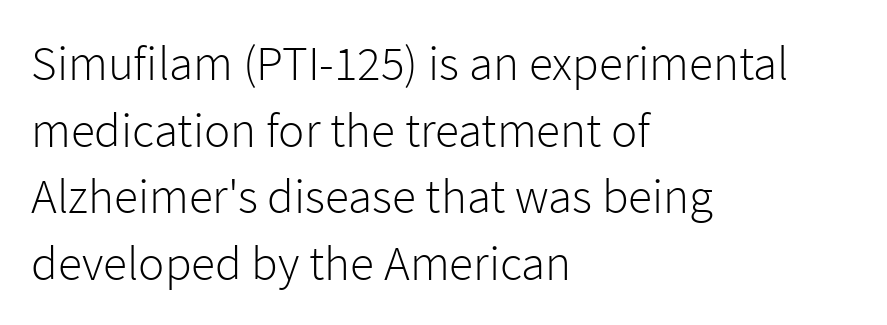
Q: Is the text bold? A: No.
Q: Is the text italic (slanted)? A: No, it is upright.
Q: Is the typeface a serif or a sans-serif typeface? A: Sans-serif.
Q: Is the text underlined? A: No.
Q: How is the paragraph aligned? A: Left-aligned.
Q: Is the spacing between letters normal or unusually wide? A: Normal.
Q: Is the spacing between lines tight, normal or loose? A: Normal.
Q: Width (condensed, normal, or wide)? A: Normal.
Q: Stroke contrast? A: Low.
Q: x-height? A: Medium.
Q: Monospaced? A: No.
